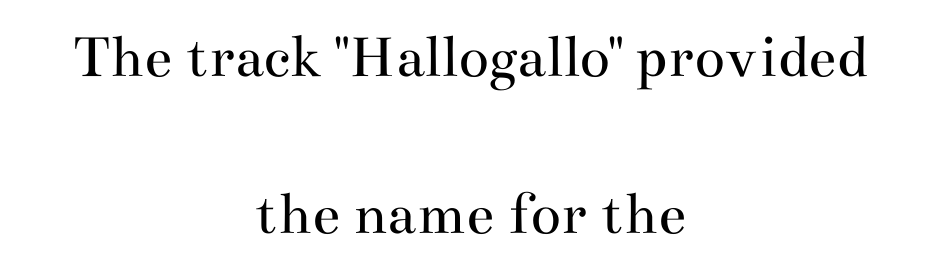
The image shows 63 px regular-weight, wide serif type, upright; set centered, loose line spacing (2.49x), normal letter spacing, not underlined; medium stroke contrast and a small x-height.
